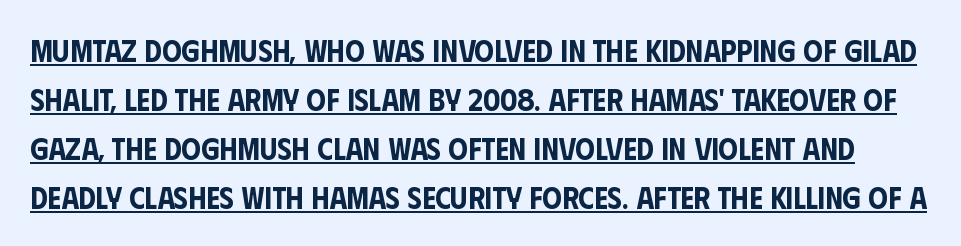
The face used here is proportionally spaced, like ordinary book or web type. The rendering keeps characters at their native spacing. Posture: vertical. Glance below the letters and you will spot a drawn line.
